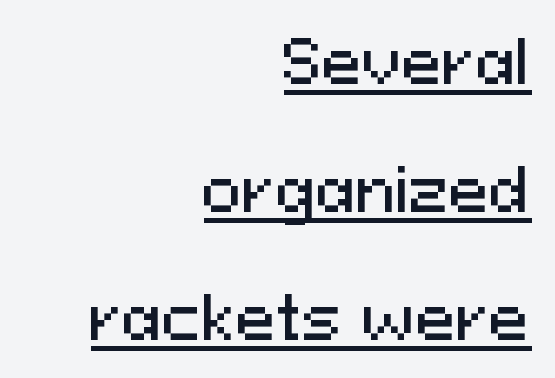
If you drew a line through each stem, it would be perfectly vertical. A typesetter would call this proportional, since set widths differ per character. These lines stand farther apart than default settings would place them. The letters sit at their default tracking, neither squeezed nor spread. Every row of glyphs terminates at an identical x-position on the right.
